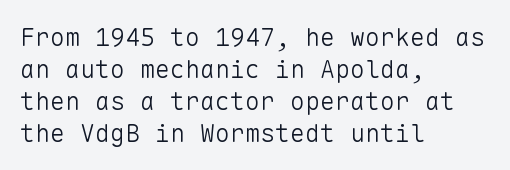
Glance below the letters and you will spot only blank space. The weight tops out at a normal text grade. Teacher's note: observe the even left margin — that is flush-left alignment. Interline gaps are of average width in this sample. In terms of posture, this sample is upright.
